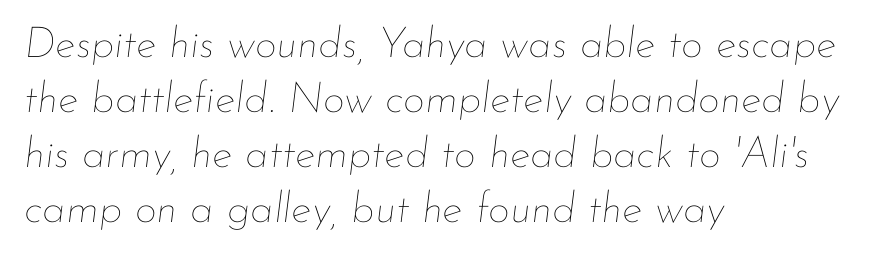
The image shows 43 px thin type, italic (leaning right); set left-aligned, normal line spacing (1.28x), normal letter spacing, not underlined; low stroke contrast and a small x-height.
